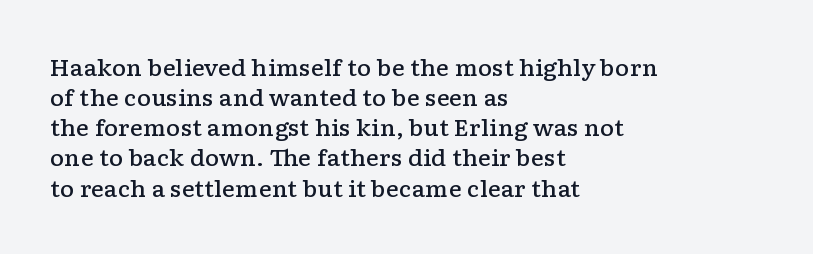
Q: Is the text bold? A: Semi-bold.
Q: Is the text italic (slanted)? A: No, it is upright.
Q: Is the text underlined? A: No.
Q: How is the paragraph aligned? A: Left-aligned.
Q: Is the spacing between letters normal or unusually wide? A: Normal.
Q: Is the spacing between lines tight, normal or loose? A: Normal.
